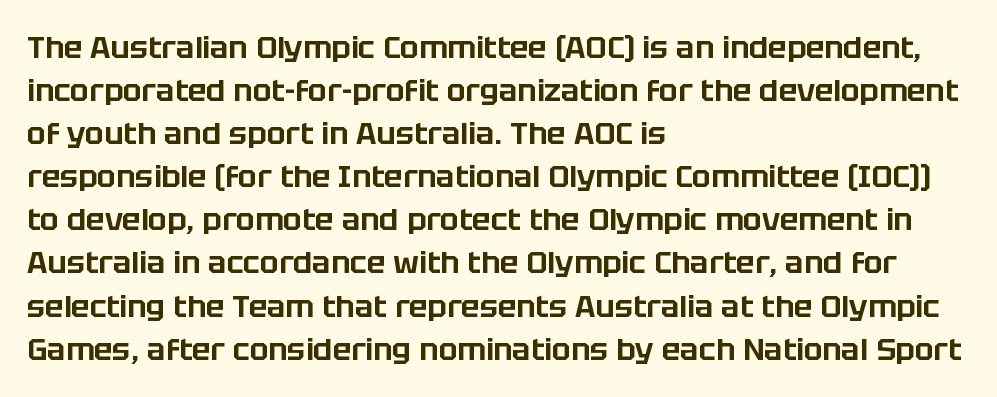
Reading down the block, your eye returns to a fixed left position each line. Normally led — the rows are evenly, conventionally spaced. Proportional: the letters do not fall into vertical columns. Nobody drew a line under any word here.
